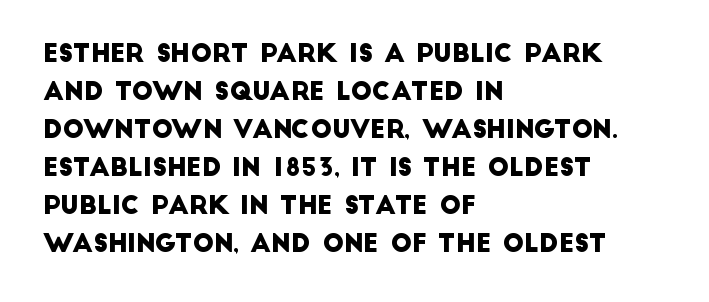
{"underline": "no", "align": "left", "line_spacing": "normal", "line_spacing_ratio": 1.52, "letter_spacing": "normal", "letter_spacing_em": 0.0, "glyph_px": 25}
